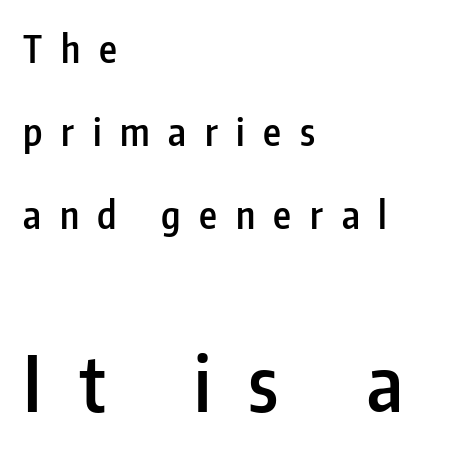
{"serif": "no", "italic": "no", "bold": "semi", "weight": "semibold", "width": "condensed", "stroke_contrast": "low", "x_height": "medium", "monospaced": "no", "underline": "no", "align": "left", "line_spacing": "loose", "line_spacing_ratio": 2.19, "letter_spacing": "wide", "letter_spacing_em": 0.49, "larger_block": "second", "size_ratio": 2.0, "glyph_px": 76}
